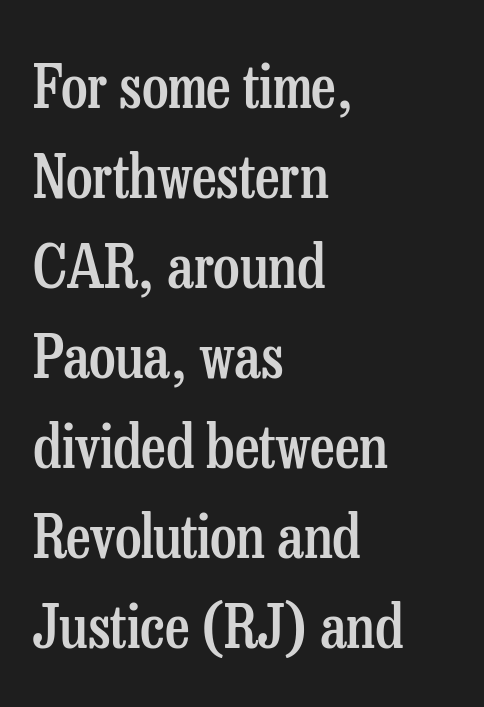
A bare baseline throughout the passage. A typesetter would call this proportional, since set widths differ per character. I'd describe the lettering as semibold — firm but not a full bold. In terms of leading, this rendering sits right in the middle.
